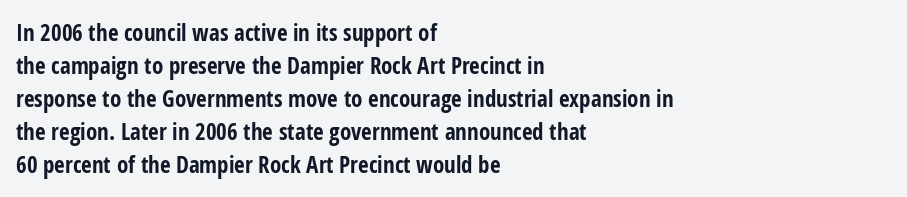
The image shows 23 px bold type, upright; set left-aligned, normal line spacing (1.44x), normal letter spacing, not underlined.
